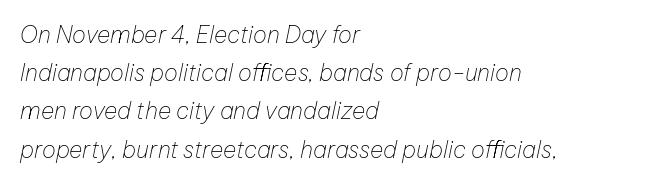
The image shows 23 px text type, italic (leaning right); set left-aligned, normal line spacing (1.66x), normal letter spacing, not underlined.
